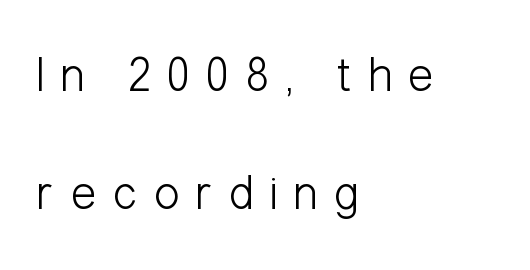
The image shows 49 px light, condensed sans-serif type, upright; set left-aligned, loose line spacing (2.4x), unusually wide letter spacing (+0.32 em), not underlined; low stroke contrast and a medium x-height.
